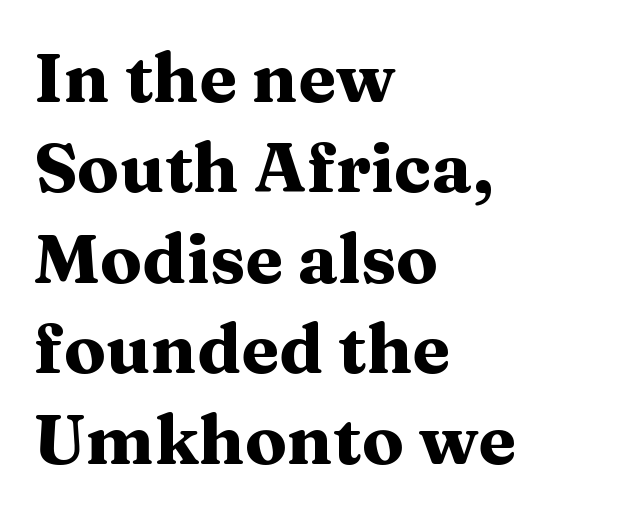
{"serif": "yes", "italic": "no", "bold": "yes", "weight": "heavy", "width": "wide", "stroke_contrast": "medium", "x_height": "medium", "monospaced": "no", "underline": "no", "align": "left", "line_spacing": "normal", "line_spacing_ratio": 1.31, "letter_spacing": "normal", "letter_spacing_em": 0.0, "glyph_px": 69}
